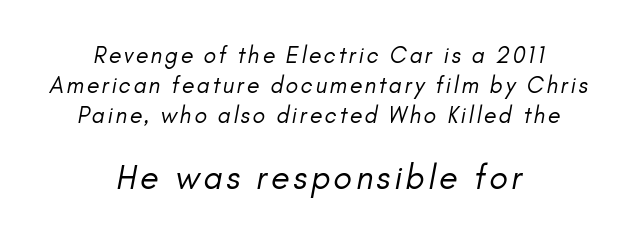
The designer gave the closing block more size than the opening block. Spacing verdict: proportional, widths tailored to each character. The vertical gap from one line to the next is medium. The typesetter chose a symmetrical, centered arrangement here. Unbolded letterforms with no extra heft. Grotesque or geometric, the face here clearly has no serifs.
